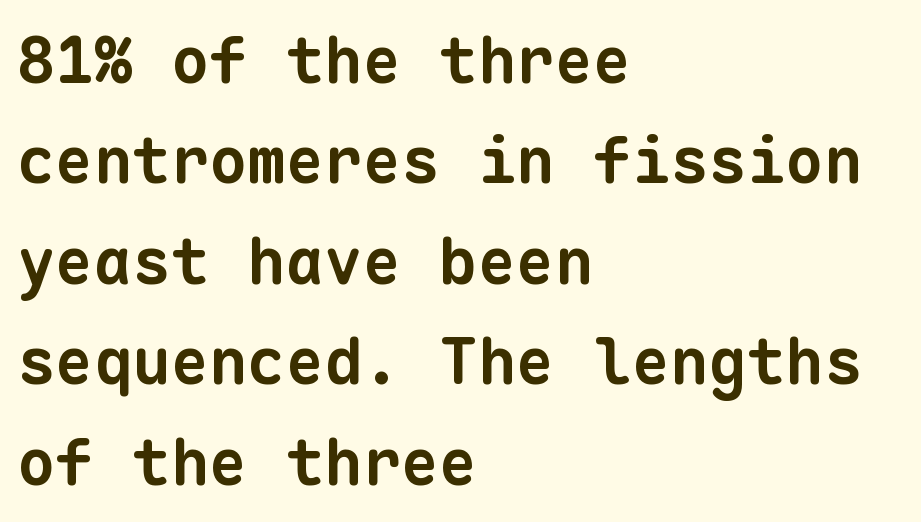
The image shows 64 px bold sans-serif type, monospaced; set left-aligned, normal line spacing (1.57x), normal letter spacing, not underlined; low stroke contrast and a medium x-height.
